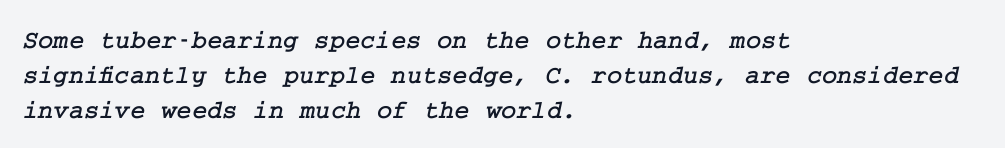
{"underline": "no", "align": "left", "line_spacing": "normal", "line_spacing_ratio": 1.35, "letter_spacing": "normal", "letter_spacing_em": 0.0, "glyph_px": 26}
